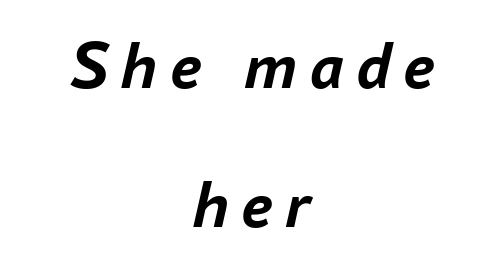
Q: Is the text bold? A: Yes.
Q: Is the text italic (slanted)? A: Yes, it leans right by about 16 degrees.
Q: Is the text underlined? A: No.
Q: How is the paragraph aligned? A: Centered.
Q: Is the spacing between lines tight, normal or loose? A: Loose.
Q: Width (condensed, normal, or wide)? A: Normal.
Q: Stroke contrast? A: Low.
Q: x-height? A: Medium.
Q: Monospaced? A: No.
